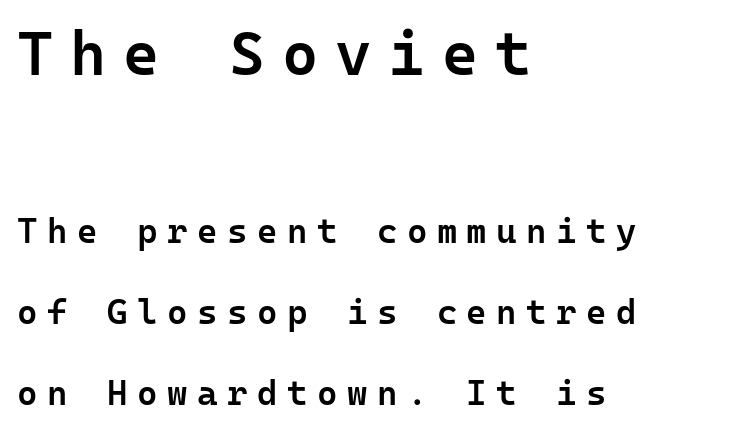
Q: Is the text bold? A: Semi-bold.
Q: Is the text italic (slanted)? A: No, it is upright.
Q: Is the typeface a serif or a sans-serif typeface? A: Sans-serif.
Q: Is the text underlined? A: No.
Q: How is the paragraph aligned? A: Left-aligned.
Q: Is the spacing between letters normal or unusually wide? A: Unusually wide.
Q: Is the spacing between lines tight, normal or loose? A: Loose.
Q: Which block of text is set in a larger size, the first (top) or the second (bottom)? A: The first (top) one.
Q: Width (condensed, normal, or wide)? A: Normal.
Q: Stroke contrast? A: Low.
Q: x-height? A: Medium.
Q: Monospaced? A: Yes.
